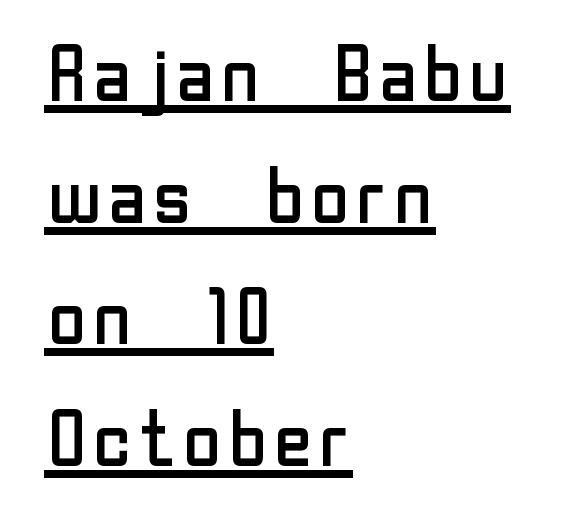
The image shows 77 px regular-weight sans-serif type, upright; set left-aligned, normal line spacing (1.58x), normal letter spacing, underlined; low stroke contrast and a medium x-height.
